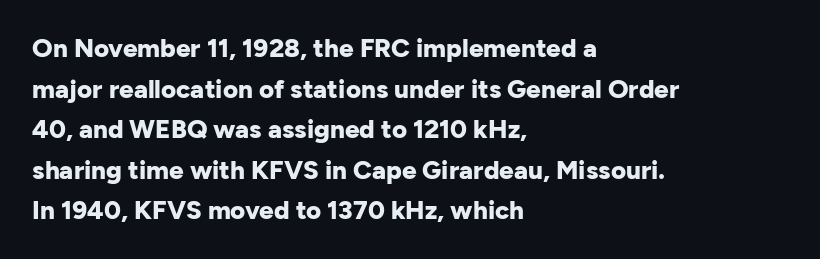
The image shows 26 px bold type, upright; set left-aligned, normal line spacing (1.56x), normal letter spacing, not underlined.
